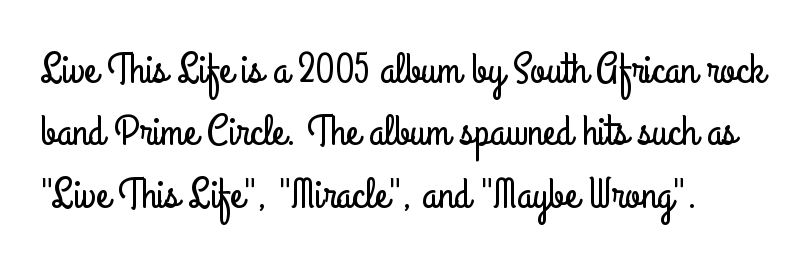
Unmarked baselines from the first word to the last. The glyphs in this specimen are sans serif. Compared with typical body copy, the letter spacing here is the same. Looks like regular typesetting: each glyph gets only the width it needs. Horizontal bands of white between lines are of average thickness.
